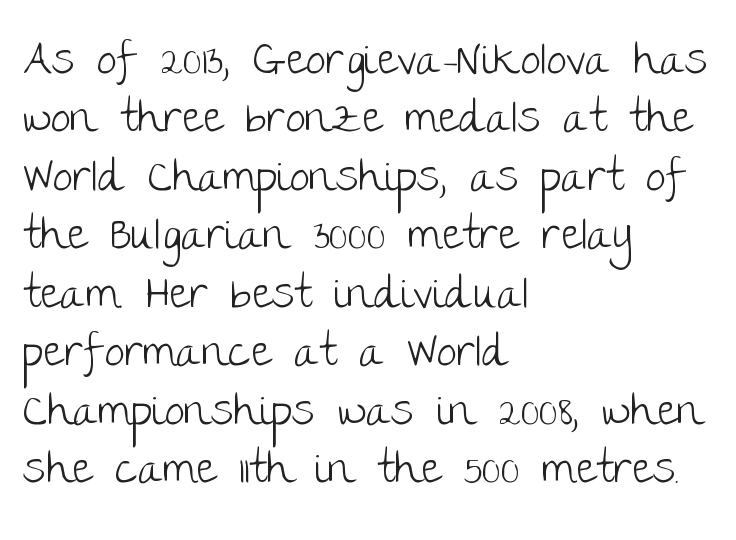
Character widths vary here, with narrow letters taking less room than wide ones. Nobody drew a line under any word here. These lines stack with their left ends in a neat column. Reading down the column, the eye jumps a familiar distance to each next line.
